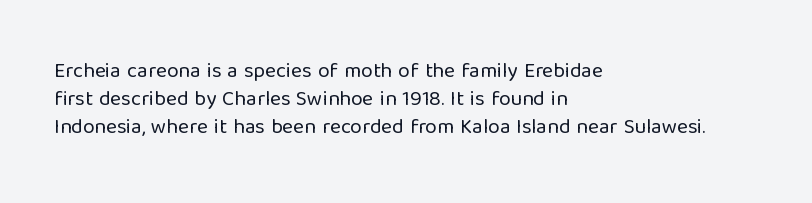
Q: Is the text bold? A: No.
Q: Is the text italic (slanted)? A: No, it is upright.
Q: Is the text underlined? A: No.
Q: How is the paragraph aligned? A: Left-aligned.
Q: Is the spacing between letters normal or unusually wide? A: Normal.
Q: Is the spacing between lines tight, normal or loose? A: Normal.
